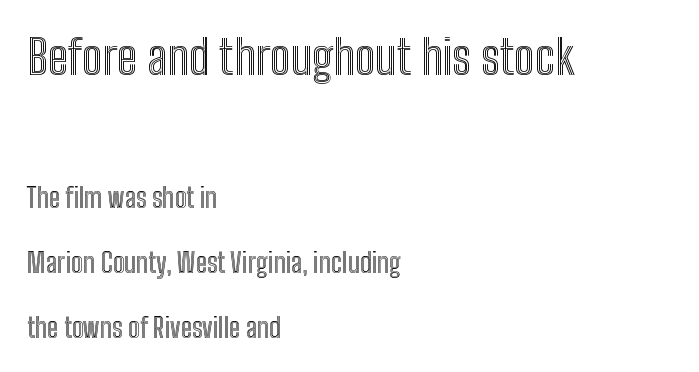
Q: Is the text italic (slanted)? A: No, it is upright.
Q: Is the text underlined? A: No.
Q: How is the paragraph aligned? A: Left-aligned.
Q: Is the spacing between letters normal or unusually wide? A: Normal.
Q: Is the spacing between lines tight, normal or loose? A: Loose.
Q: Which block of text is set in a larger size, the first (top) or the second (bottom)? A: The first (top) one.
Q: Width (condensed, normal, or wide)? A: Condensed.
Q: x-height? A: Medium.
Q: Monospaced? A: No.
